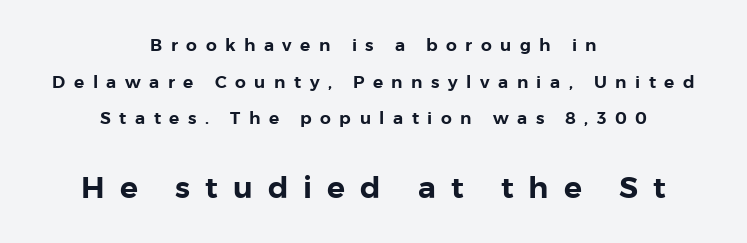
Q: Is the text italic (slanted)? A: No, it is upright.
Q: Is the typeface a serif or a sans-serif typeface? A: Sans-serif.
Q: Is the text underlined? A: No.
Q: How is the paragraph aligned? A: Centered.
Q: Is the spacing between letters normal or unusually wide? A: Unusually wide.
Q: Is the spacing between lines tight, normal or loose? A: Loose.
Q: Which block of text is set in a larger size, the first (top) or the second (bottom)? A: The second (bottom) one.
Q: Width (condensed, normal, or wide)? A: Normal.
Q: Stroke contrast? A: Low.
Q: x-height? A: Medium.
Q: Monospaced? A: No.
